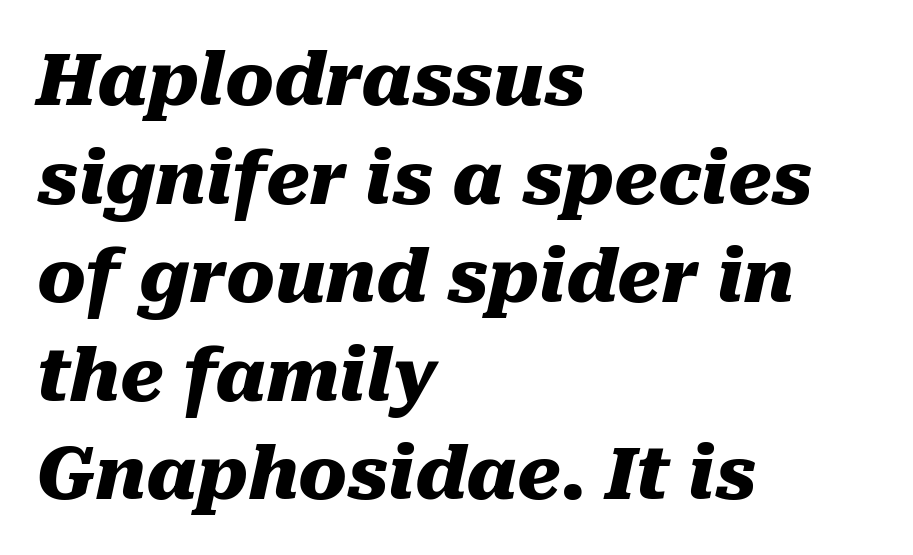
The image shows 73 px heavy type, italic (leaning right); set left-aligned, normal line spacing (1.35x), normal letter spacing, not underlined; medium stroke contrast and a medium x-height.
